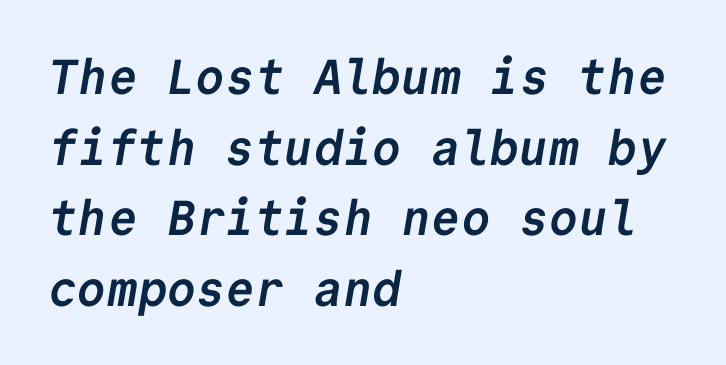
The image shows 49 px semibold sans-serif type, monospaced; set left-aligned, normal line spacing (1.44x), normal letter spacing, not underlined; low stroke contrast and a medium x-height.
